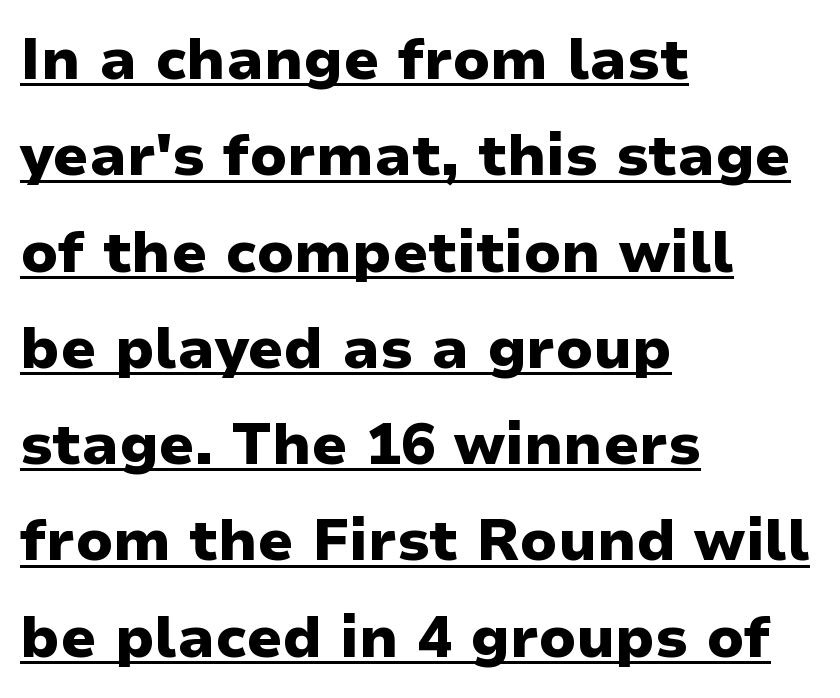
{"serif": "no", "italic": "no", "bold": "yes", "weight": "heavy", "width": "normal", "stroke_contrast": "low", "x_height": "medium", "monospaced": "no", "underline": "yes", "align": "left", "line_spacing": "normal", "line_spacing_ratio": 1.66, "letter_spacing": "normal", "letter_spacing_em": 0.0, "glyph_px": 58}
